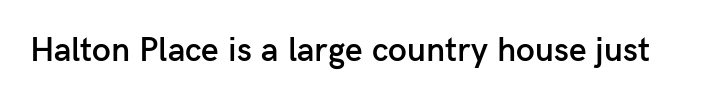
Here the designer chose a conventional face with non-uniform glyph widths. Bold? Not quite — semibold, heavier than regular but stopping short. This sample uses an upright cut, with every glyph sitting square on the baseline. The space beneath each line is pristine and unruled. The face used here is a sans, in the tradition of grotesques and geometrics.
